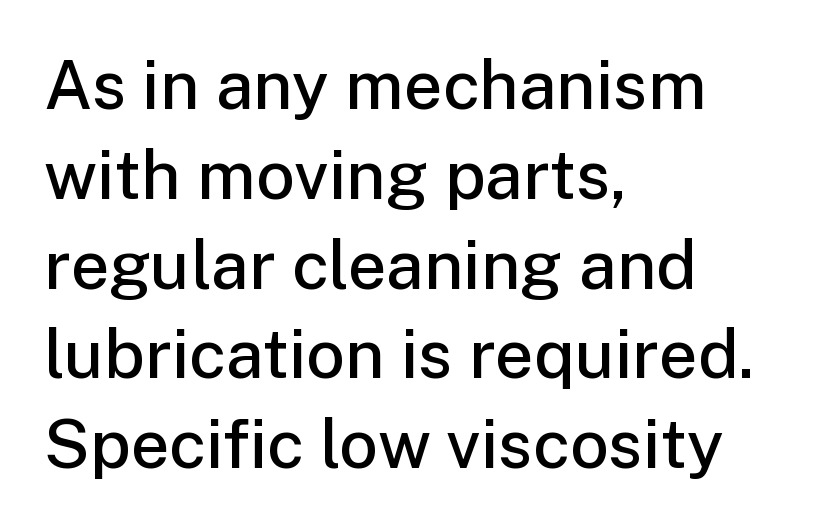
{"serif": "no", "italic": "no", "bold": "semi", "weight": "semibold", "width": "normal", "stroke_contrast": "low", "x_height": "medium", "monospaced": "no", "underline": "no", "align": "left", "line_spacing": "normal", "line_spacing_ratio": 1.32, "letter_spacing": "normal", "letter_spacing_em": 0.0, "glyph_px": 68}
